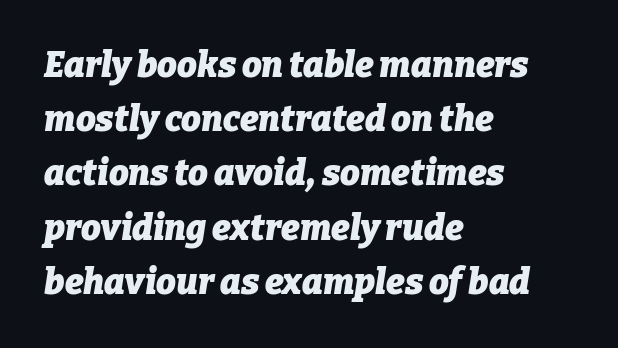
The image shows 35 px heavy type, italic (leaning right); set left-aligned, normal line spacing (1.55x), normal letter spacing, not underlined; low stroke contrast and a medium x-height.
